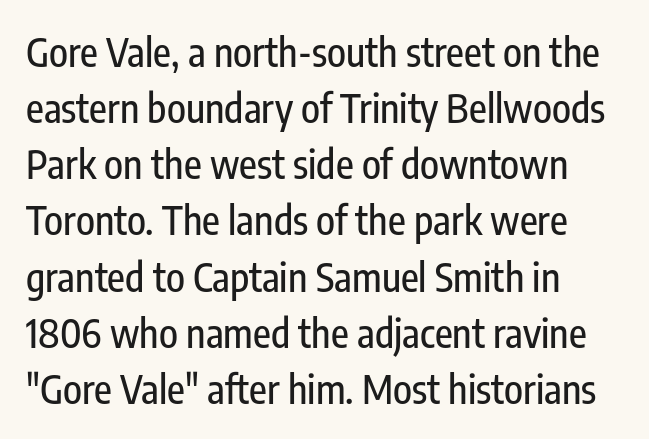
{"serif": "no", "italic": "no", "width": "condensed", "stroke_contrast": "low", "x_height": "medium", "monospaced": "no", "underline": "no", "align": "left", "line_spacing": "normal", "line_spacing_ratio": 1.44, "letter_spacing": "normal", "letter_spacing_em": 0.0, "glyph_px": 39}
